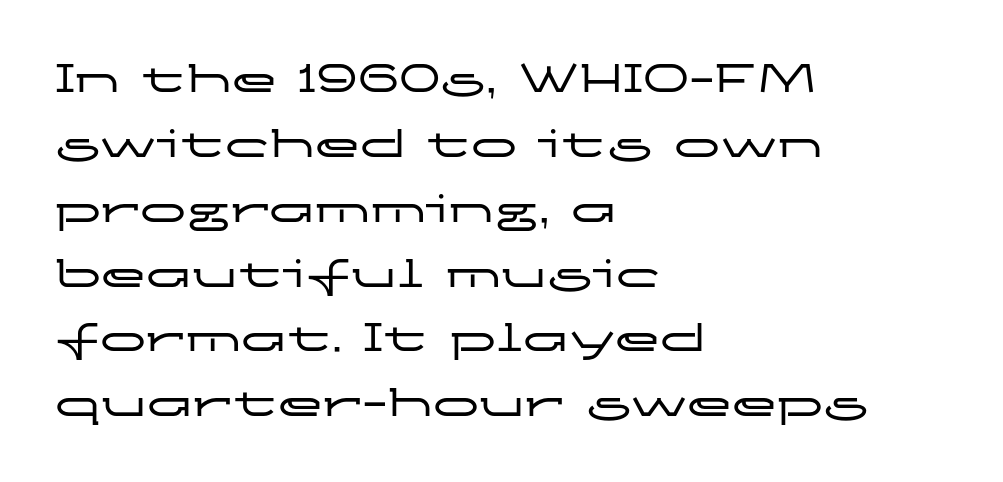
The image shows 46 px wide sans-serif type, upright; set left-aligned, normal line spacing (1.41x), normal letter spacing, not underlined; low stroke contrast and a medium x-height.
